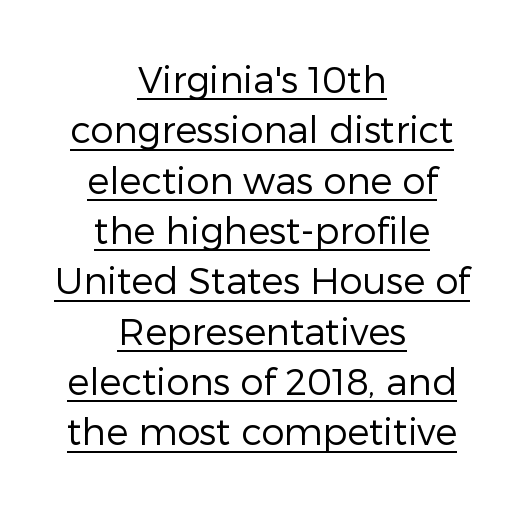
The image shows 37 px regular-weight sans-serif type, upright; set centered, normal line spacing (1.36x), normal letter spacing, underlined; low stroke contrast and a medium x-height.
